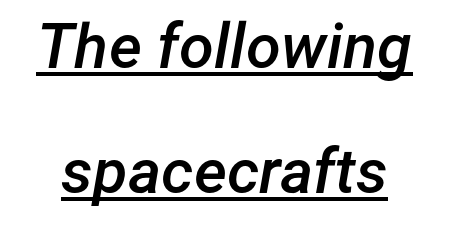
Q: Is the text bold? A: Semi-bold.
Q: Is the text italic (slanted)? A: Yes, it leans right by about 12 degrees.
Q: Is the text underlined? A: Yes.
Q: Is the spacing between letters normal or unusually wide? A: Normal.
Q: Is the spacing between lines tight, normal or loose? A: Loose.
Q: Width (condensed, normal, or wide)? A: Normal.
Q: Stroke contrast? A: Low.
Q: x-height? A: Medium.
Q: Monospaced? A: No.
